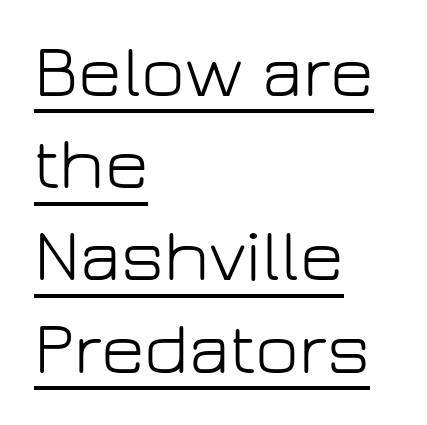
Is there any slant? The stems are plumb. You could call the tracking neutral — neither tight nor loose. The rendering uses natural spacing where letterforms have individual widths. This sample is left-justified, so line endings fall wherever the words run out. The face used here appears with an underline applied. Each letter's strokes conclude bluntly, with no projecting serifs.
